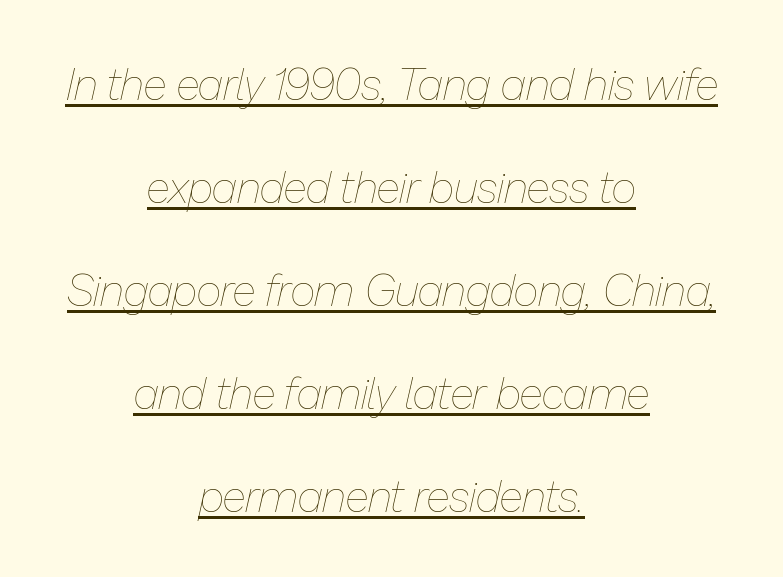
{"italic": "yes", "lean": "right", "slant_degrees": 13, "bold": "no", "weight": "thin", "width": "normal", "stroke_contrast": "low", "x_height": "medium", "monospaced": "no", "underline": "yes", "align": "center", "line_spacing": "loose", "line_spacing_ratio": 2.34, "letter_spacing": "normal", "letter_spacing_em": 0.0, "glyph_px": 44}
